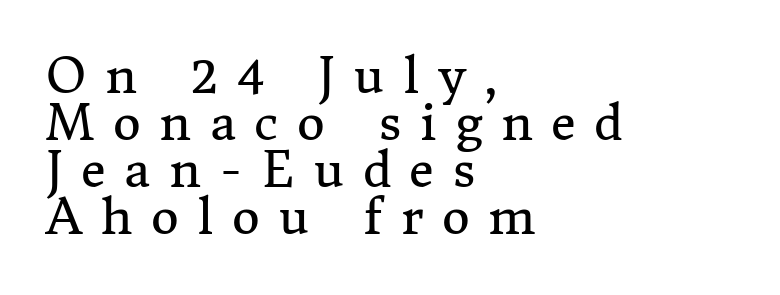
Q: Is the text bold? A: No.
Q: Is the text italic (slanted)? A: No, it is upright.
Q: Is the typeface a serif or a sans-serif typeface? A: Serif.
Q: Is the text underlined? A: No.
Q: How is the paragraph aligned? A: Left-aligned.
Q: Is the spacing between letters normal or unusually wide? A: Unusually wide.
Q: Is the spacing between lines tight, normal or loose? A: Tight.
Q: Width (condensed, normal, or wide)? A: Normal.
Q: Stroke contrast? A: Medium.
Q: x-height? A: Medium.
Q: Monospaced? A: No.
